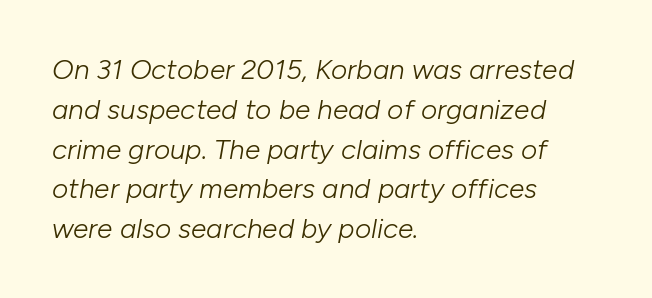
{"italic": "yes", "lean": "right", "slant_degrees": 10, "bold": "no", "weight": "light", "width": "normal", "stroke_contrast": "low", "x_height": "medium", "monospaced": "no", "underline": "no", "align": "left", "line_spacing": "normal", "line_spacing_ratio": 1.42, "letter_spacing": "normal", "letter_spacing_em": 0.0, "glyph_px": 28}
